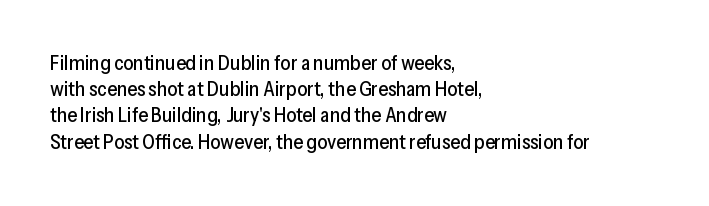
Rows of type keep a routine distance in the vertical direction. Designer's note — italics off, roman on. These lines stack with their left ends in a neat column. You could call the tracking neutral — neither tight nor loose. Each row of text sits above clean, open space.
